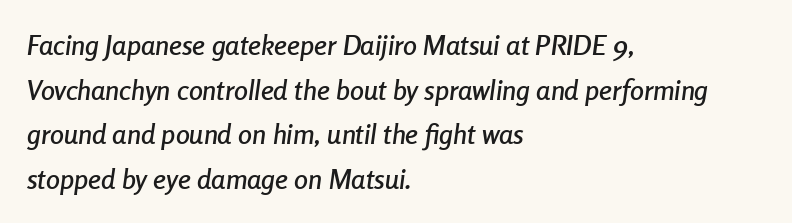
Q: Is the text italic (slanted)? A: Yes, it leans right by about 8 degrees.
Q: Is the text underlined? A: No.
Q: How is the paragraph aligned? A: Left-aligned.
Q: Is the spacing between letters normal or unusually wide? A: Normal.
Q: Is the spacing between lines tight, normal or loose? A: Normal.
Q: Width (condensed, normal, or wide)? A: Condensed.
Q: Stroke contrast? A: Low.
Q: x-height? A: Medium.
Q: Monospaced? A: No.
